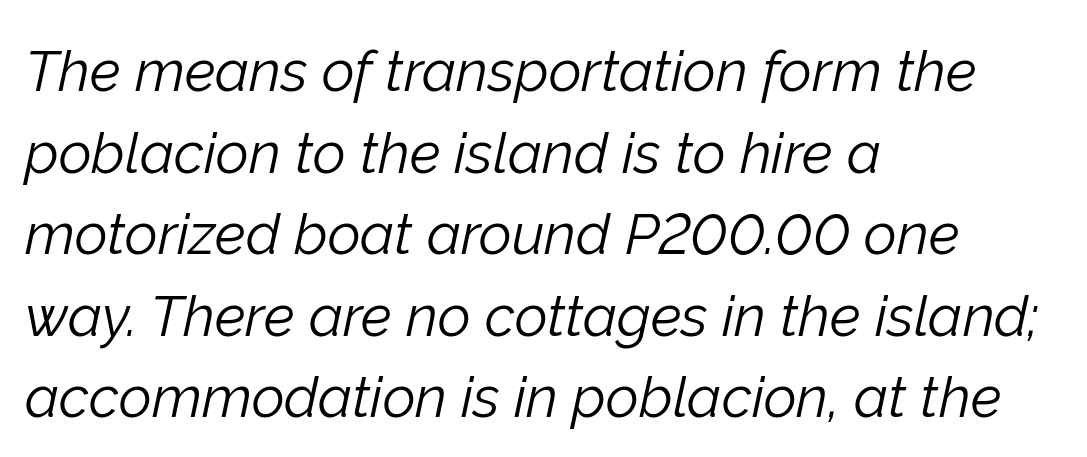
Q: Is the text bold? A: No.
Q: Is the text italic (slanted)? A: Yes, it leans right by about 12 degrees.
Q: Is the text underlined? A: No.
Q: How is the paragraph aligned? A: Left-aligned.
Q: Is the spacing between letters normal or unusually wide? A: Normal.
Q: Is the spacing between lines tight, normal or loose? A: Normal.
Q: Width (condensed, normal, or wide)? A: Normal.
Q: Stroke contrast? A: Low.
Q: x-height? A: Medium.
Q: Monospaced? A: No.
